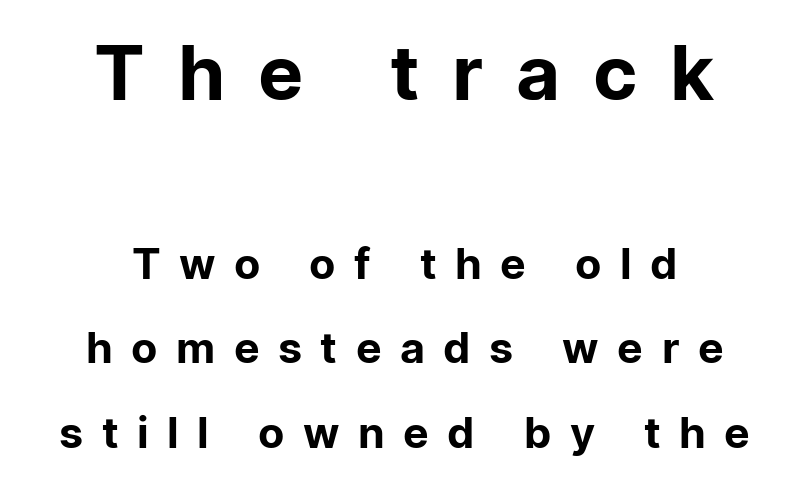
The image shows 76 px regular-weight sans-serif type, upright; set centered, loose line spacing (1.97x), unusually wide letter spacing (+0.43 em), not underlined; the first (top) block is 1.77x larger; low stroke contrast and a medium x-height.
